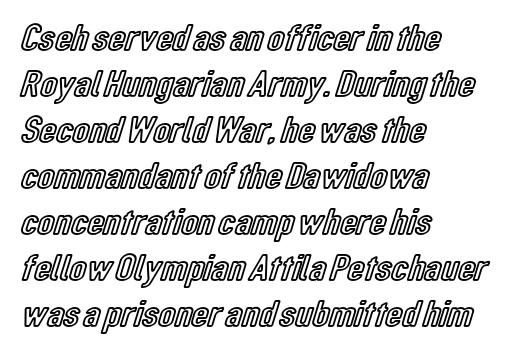
{"width": "condensed", "x_height": "medium", "monospaced": "no", "underline": "no", "align": "left", "line_spacing_ratio": 1.21, "letter_spacing": "normal", "letter_spacing_em": 0.0, "glyph_px": 38}
